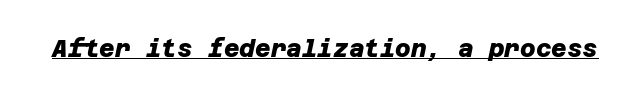
Q: Is the text bold? A: Yes.
Q: Is the text underlined? A: Yes.
Q: Is the spacing between letters normal or unusually wide? A: Normal.
